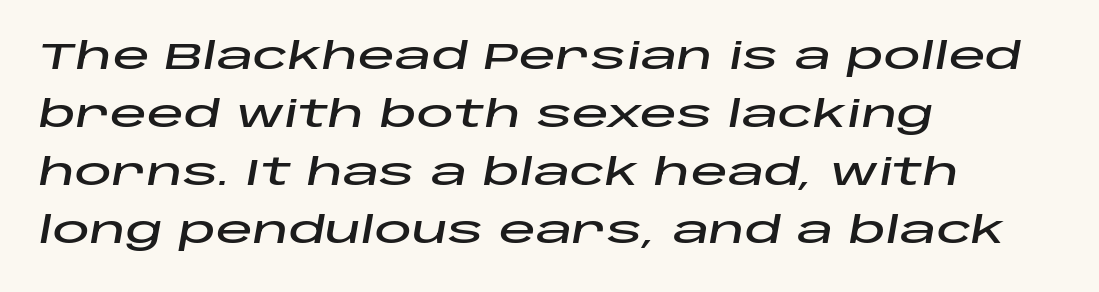
Q: Is the text italic (slanted)? A: Yes, it leans right by about 10 degrees.
Q: Is the text underlined? A: No.
Q: How is the paragraph aligned? A: Left-aligned.
Q: Is the spacing between letters normal or unusually wide? A: Normal.
Q: Is the spacing between lines tight, normal or loose? A: Normal.
Q: Width (condensed, normal, or wide)? A: Wide.
Q: Stroke contrast? A: Low.
Q: x-height? A: Large.
Q: Monospaced? A: No.
